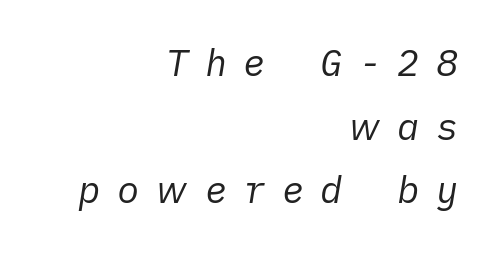
The image shows 37 px regular-weight type, italic (leaning right); set right-aligned, line spacing 1.72x, unusually wide letter spacing (+0.44 em), not underlined; low stroke contrast and a medium x-height.
